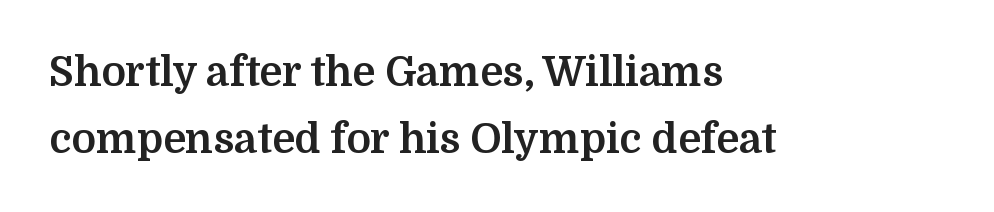
The image shows 41 px bold serif type, upright; set left-aligned, normal line spacing (1.63x), normal letter spacing, not underlined; medium stroke contrast and a medium x-height.
